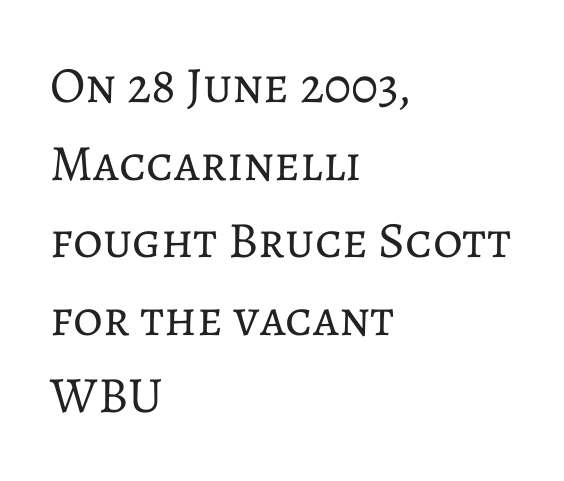
Is the letter spacing exaggerated? No — it looks like the ordinary default. The lettering holds an erect, upright posture throughout. This sample is left-justified, so line endings fall wherever the words run out. A bare baseline throughout the passage. This sample has the flowing, uneven cadence of proportional lettering. These lines sit exactly where default settings would place them.
